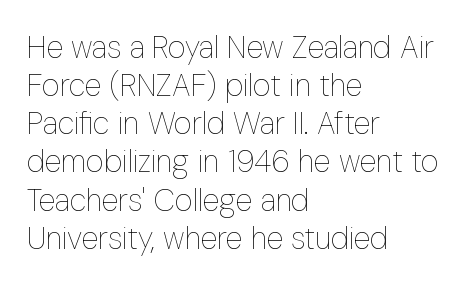
The image shows 31 px thin, condensed type, upright; set left-aligned, line spacing 1.23x, normal letter spacing, not underlined; low stroke contrast and a medium x-height.
